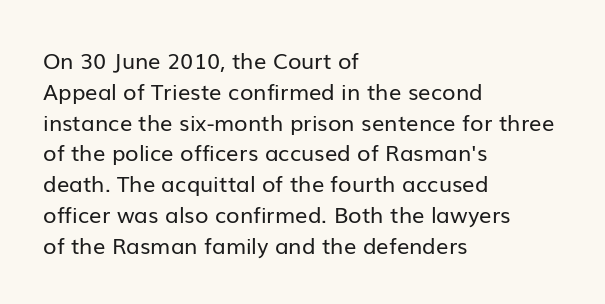
Q: Is the text bold? A: No.
Q: Is the text italic (slanted)? A: No, it is upright.
Q: Is the text underlined? A: No.
Q: How is the paragraph aligned? A: Left-aligned.
Q: Is the spacing between letters normal or unusually wide? A: Normal.
Q: Is the spacing between lines tight, normal or loose? A: Normal.
